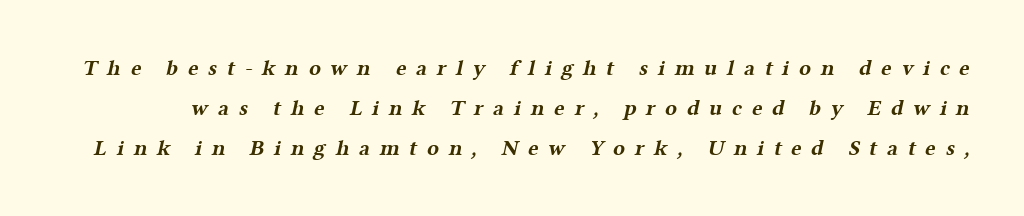
{"bold": "yes", "underline": "no", "line_spacing_ratio": 1.81, "letter_spacing": "wide", "letter_spacing_em": 0.44, "glyph_px": 22}
